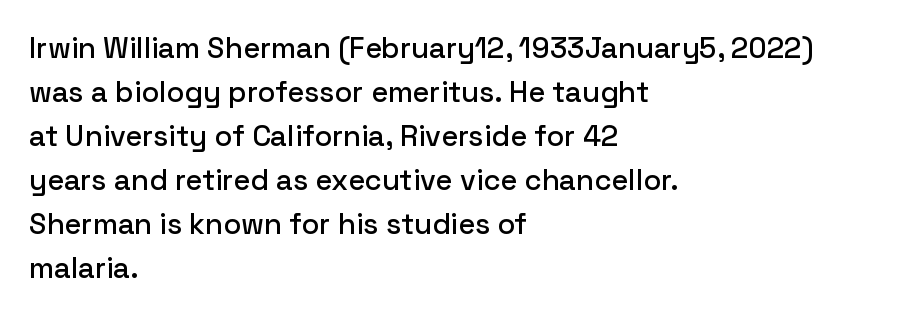
Q: Is the text italic (slanted)? A: No, it is upright.
Q: Is the typeface a serif or a sans-serif typeface? A: Sans-serif.
Q: Is the text underlined? A: No.
Q: How is the paragraph aligned? A: Left-aligned.
Q: Is the spacing between letters normal or unusually wide? A: Normal.
Q: Is the spacing between lines tight, normal or loose? A: Normal.
Q: Width (condensed, normal, or wide)? A: Normal.
Q: Stroke contrast? A: Low.
Q: x-height? A: Medium.
Q: Monospaced? A: No.
